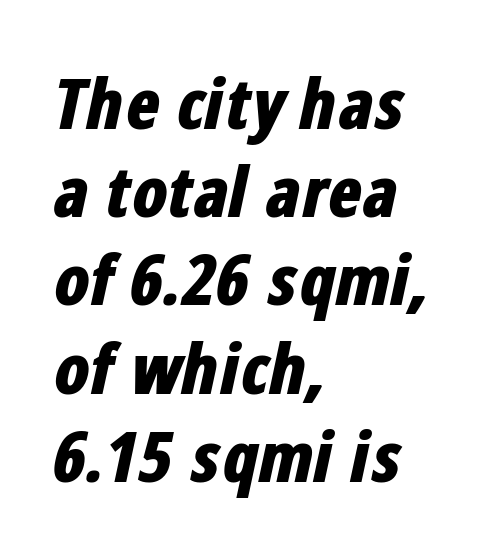
Q: Is the text bold? A: Yes.
Q: Is the text italic (slanted)? A: Yes, it leans right by about 12 degrees.
Q: Is the text underlined? A: No.
Q: How is the paragraph aligned? A: Left-aligned.
Q: Is the spacing between letters normal or unusually wide? A: Normal.
Q: Is the spacing between lines tight, normal or loose? A: Normal.
Q: Width (condensed, normal, or wide)? A: Condensed.
Q: Stroke contrast? A: Low.
Q: x-height? A: Medium.
Q: Monospaced? A: No.
